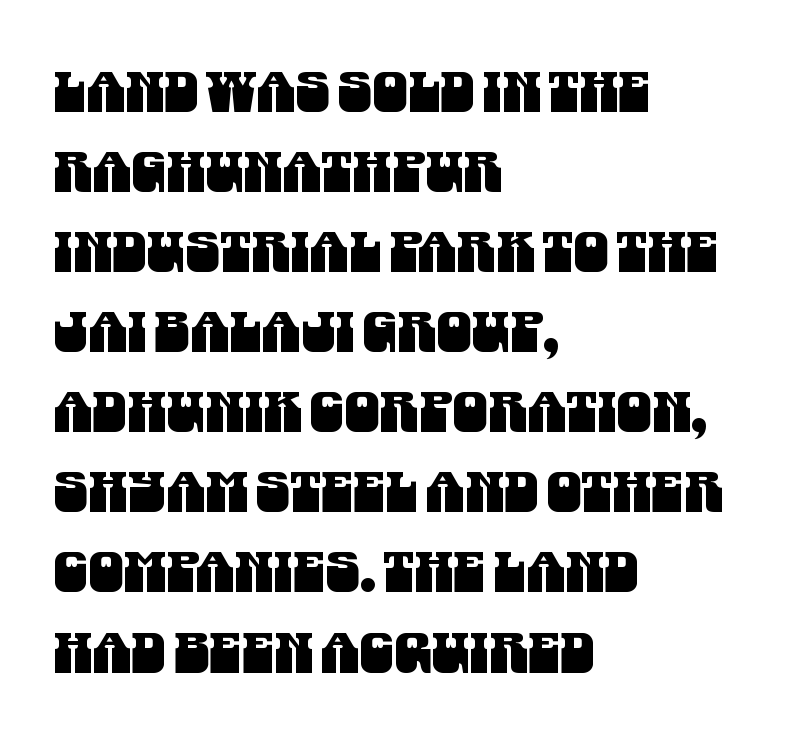
The image shows 56 px condensed sans-serif type; set left-aligned, normal line spacing (1.43x), normal letter spacing, not underlined; medium stroke contrast and a large x-height.
